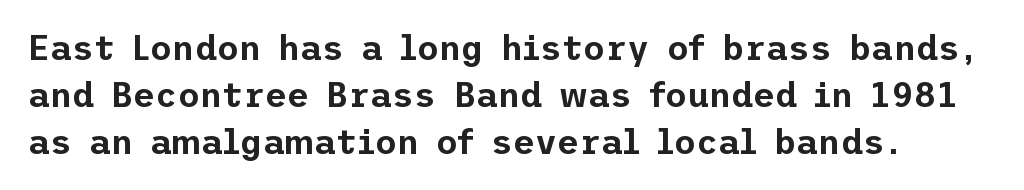
The image shows 34 px sans-serif type, upright; set normal line spacing (1.38x), normal letter spacing, not underlined; low stroke contrast and a medium x-height.
